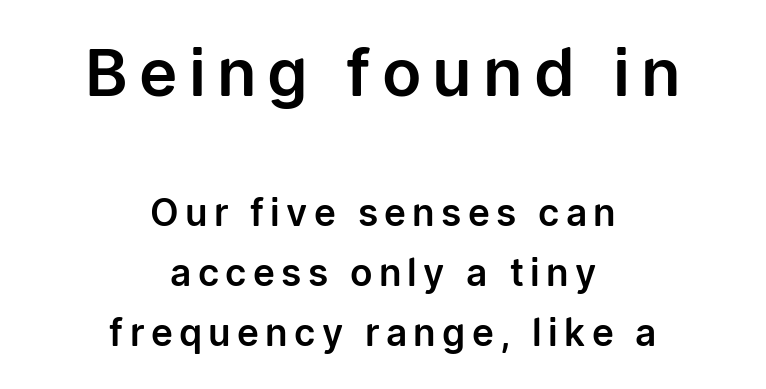
{"serif": "no", "italic": "no", "width": "normal", "stroke_contrast": "low", "x_height": "medium", "monospaced": "no", "underline": "no", "align": "center", "line_spacing": "normal", "line_spacing_ratio": 1.62, "larger_block": "first", "size_ratio": 1.76, "glyph_px": 65}
